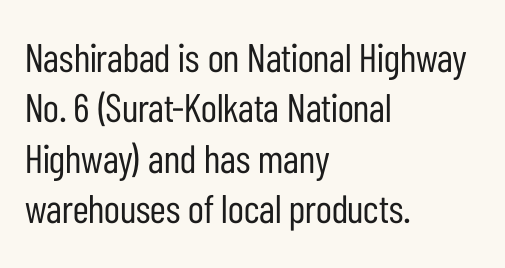
{"serif": "no", "italic": "no", "bold": "no", "weight": "regular", "width": "condensed", "stroke_contrast": "low", "x_height": "medium", "monospaced": "no", "underline": "no", "align": "left", "line_spacing": "normal", "line_spacing_ratio": 1.26, "letter_spacing": "normal", "letter_spacing_em": 0.0, "glyph_px": 40}
